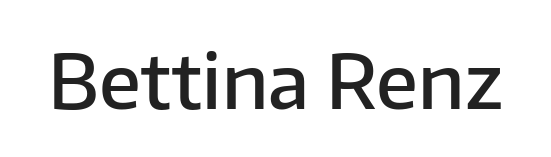
The face used here is a semibold: visibly heavier than regular, lighter than bold. Anything drawn beneath the words? Only blank space. Font category for this specimen: sans-serif. Compared with typical body copy, the letter spacing here is the same. Looks like regular typesetting: each glyph gets only the width it needs. You can tell it's not italic because the verticals are truly vertical.
